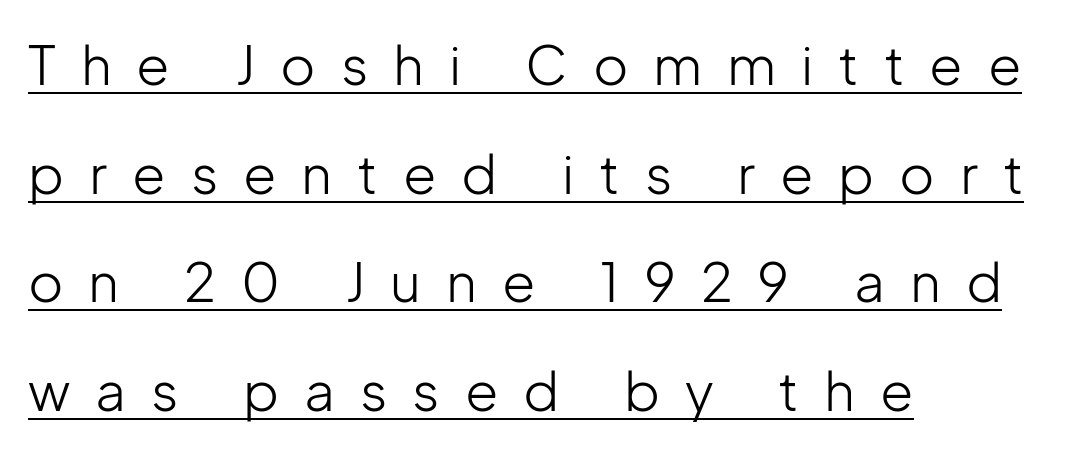
The image shows 54 px light sans-serif type, upright; set left-aligned, loose line spacing (2.01x), unusually wide letter spacing (+0.46 em), underlined; low stroke contrast and a medium x-height.
